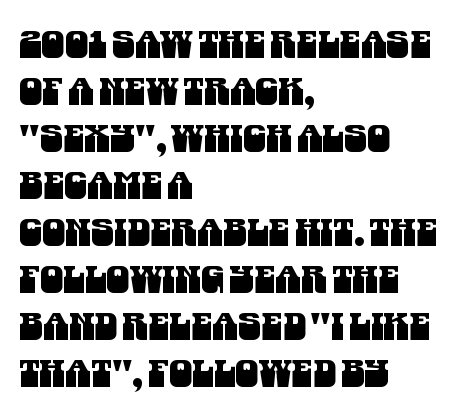
The image shows 37 px condensed sans-serif type; set left-aligned, normal line spacing (1.27x), normal letter spacing, not underlined; medium stroke contrast and a large x-height.
